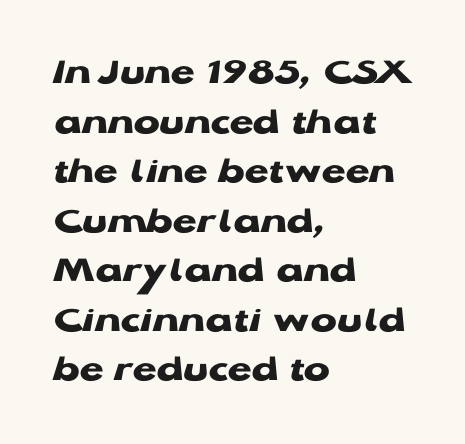
These lines stack with their left ends in a neat column. Descenders hang freely into open space. The specimen reads as upright at a glance. The typesetting leans heavy: a genuine bold. The letters sit at their default tracking, neither squeezed nor spread.
